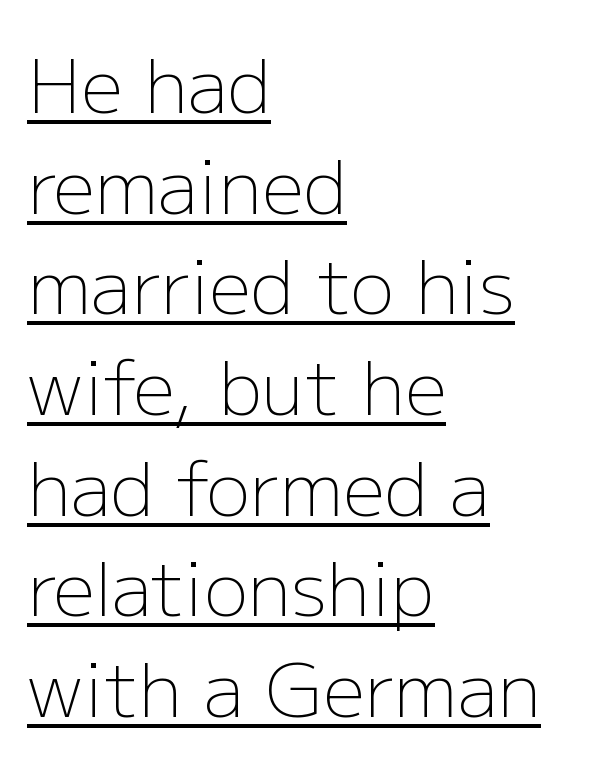
Students, observe the line beneath the letters — that is underlining. To sum up the face: it is a sans, with no serifs. Line spacing here is normal. Ascenders rise straight up at ninety degrees. This reads as an unemphasized weight, regular at the heaviest.
